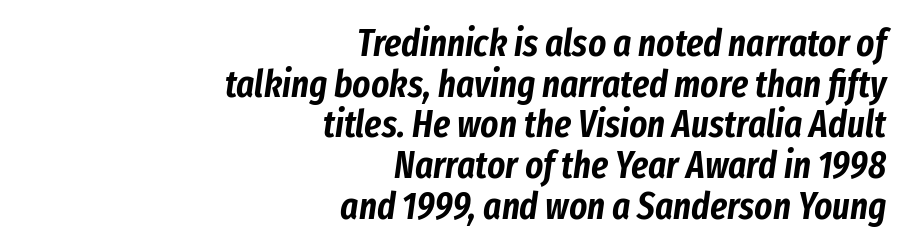
Q: Is the text italic (slanted)? A: Yes, it leans right by about 8 degrees.
Q: Is the text underlined? A: No.
Q: How is the paragraph aligned? A: Right-aligned.
Q: Is the spacing between letters normal or unusually wide? A: Normal.
Q: Is the spacing between lines tight, normal or loose? A: Tight.
Q: Width (condensed, normal, or wide)? A: Condensed.
Q: Stroke contrast? A: Low.
Q: x-height? A: Medium.
Q: Monospaced? A: No.
